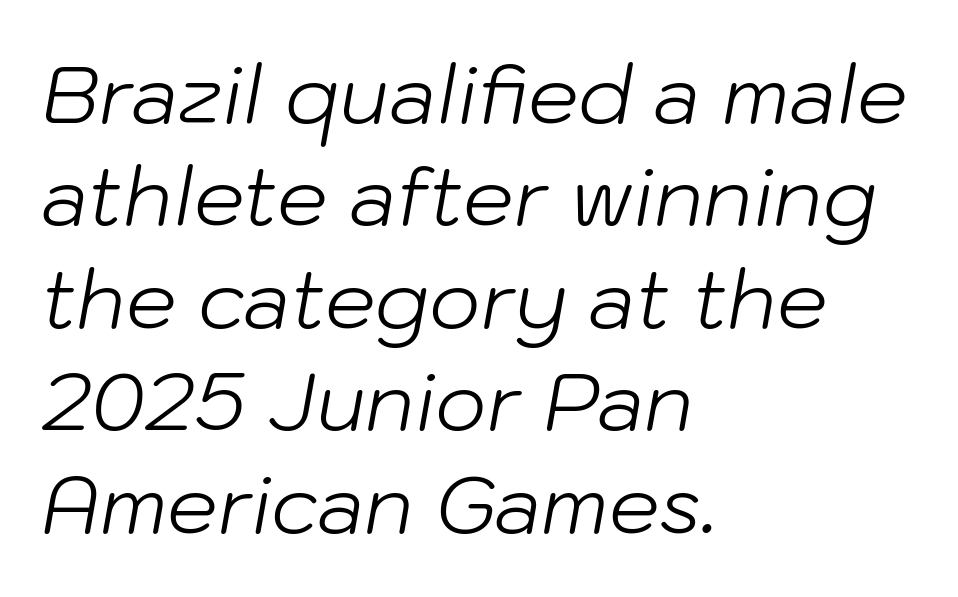
Weight: regular or lighter. The rendering keeps characters at their native spacing. Honestly, there is no underline to notice here at all. Regarding leading, the lines here are spaced in the standard way. Short and long lines alike share a common starting point at left.
